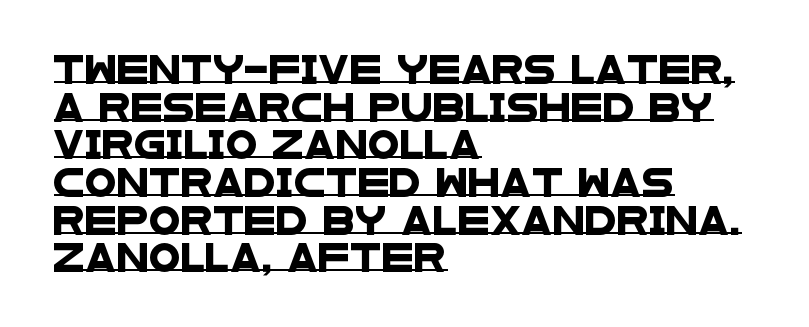
{"serif": "no", "width": "wide", "stroke_contrast": "low", "x_height": "large", "monospaced": "no", "underline": "yes", "align": "left", "line_spacing": "normal", "line_spacing_ratio": 1.3, "letter_spacing": "normal", "letter_spacing_em": 0.0, "glyph_px": 29}
